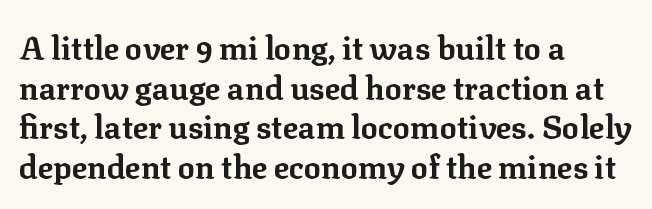
{"serif": "yes", "italic": "no", "bold": "yes", "weight": "bold", "width": "normal", "stroke_contrast": "low", "x_height": "medium", "monospaced": "no", "underline": "no", "align": "left", "line_spacing_ratio": 1.24, "letter_spacing": "normal", "letter_spacing_em": 0.0, "glyph_px": 32}
